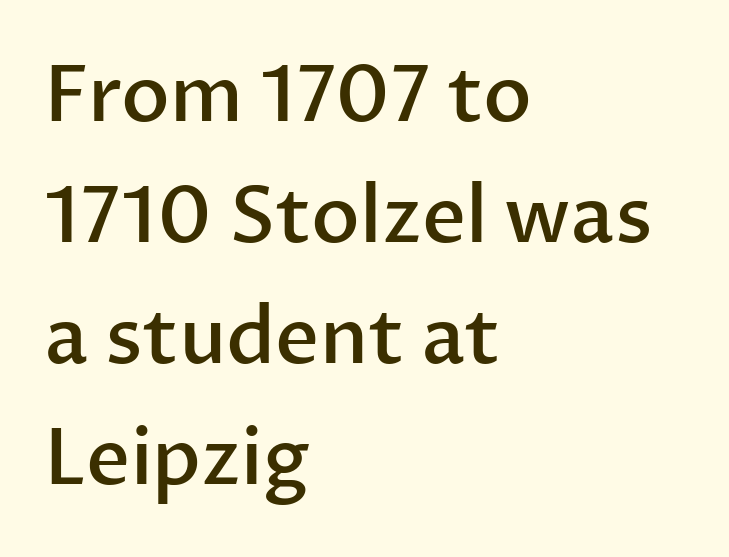
The foot of each line stays bare and open. Slightly chunky letters — semibold, I'd say, not full bold. Style check: upright. The letters advance in unequal steps, a hallmark of proportional type.
